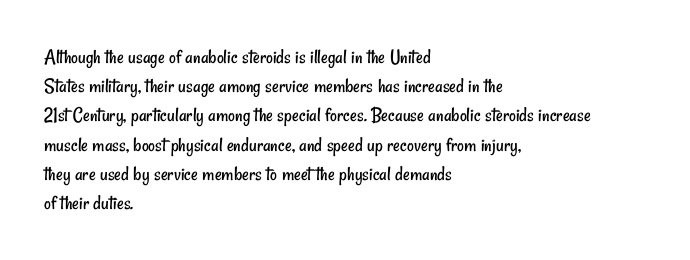
Q: Is the text bold? A: No.
Q: Is the text underlined? A: No.
Q: How is the paragraph aligned? A: Left-aligned.
Q: Is the spacing between letters normal or unusually wide? A: Normal.
Q: Is the spacing between lines tight, normal or loose? A: Normal.
